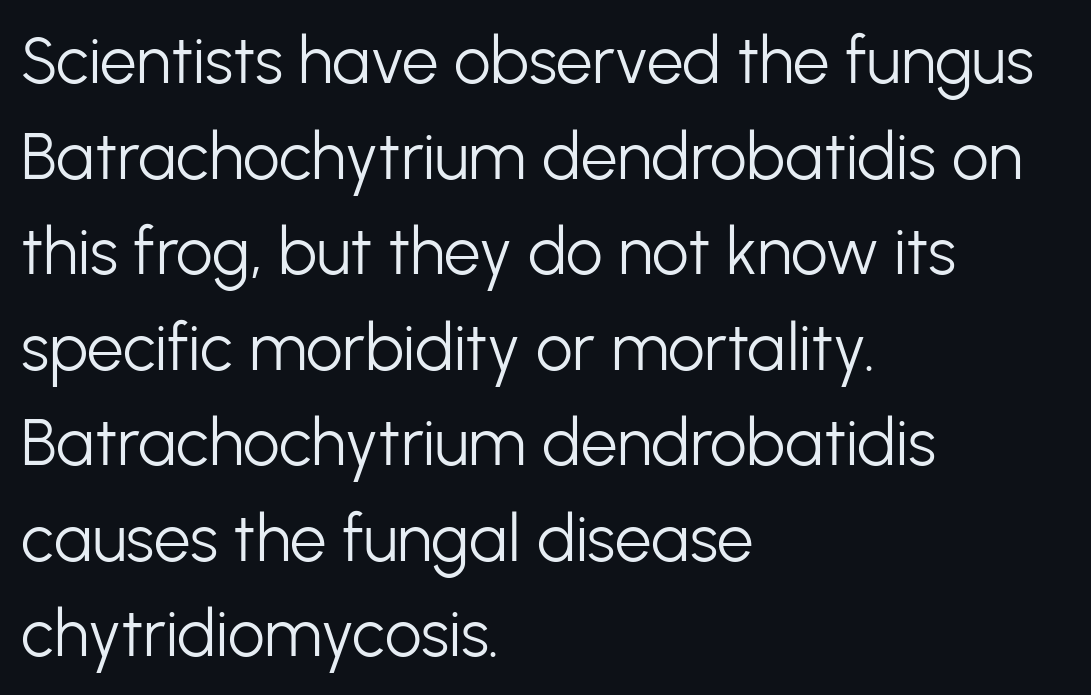
The image shows 65 px light sans-serif type, upright; set left-aligned, normal line spacing (1.47x), normal letter spacing, not underlined; low stroke contrast and a medium x-height.
